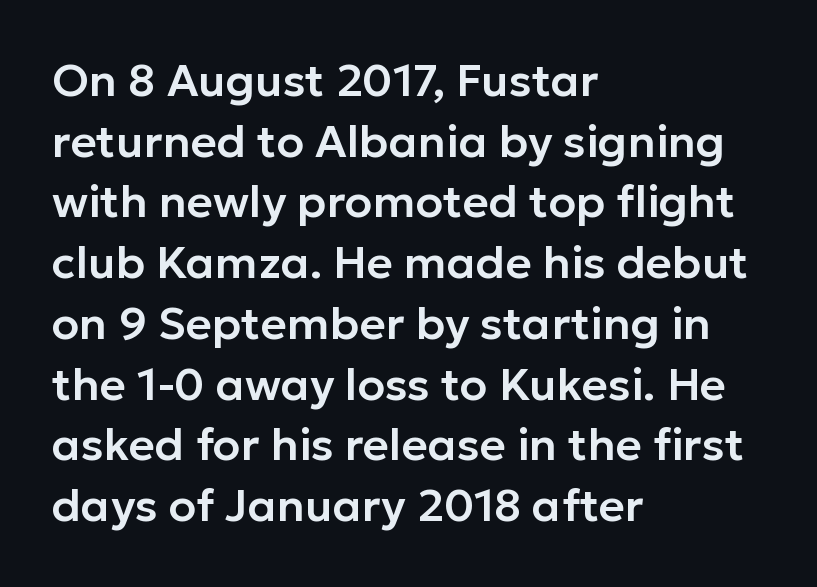
Q: Is the text italic (slanted)? A: No, it is upright.
Q: Is the typeface a serif or a sans-serif typeface? A: Sans-serif.
Q: Is the text underlined? A: No.
Q: How is the paragraph aligned? A: Left-aligned.
Q: Is the spacing between letters normal or unusually wide? A: Normal.
Q: Is the spacing between lines tight, normal or loose? A: Normal.
Q: Width (condensed, normal, or wide)? A: Normal.
Q: Stroke contrast? A: Low.
Q: x-height? A: Medium.
Q: Monospaced? A: No.
